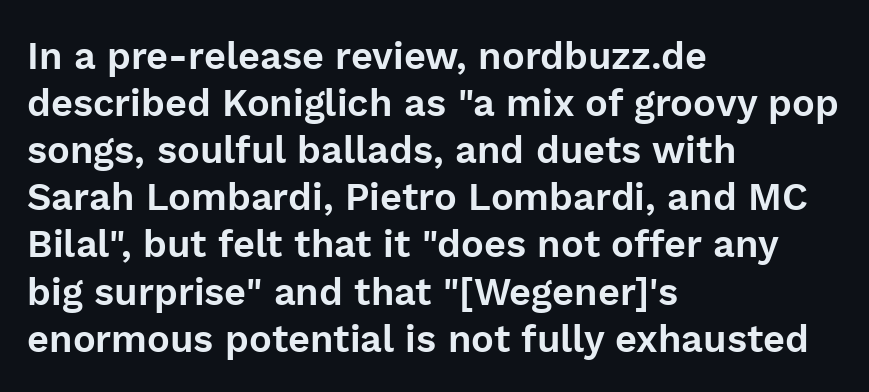
{"serif": "no", "italic": "no", "width": "normal", "stroke_contrast": "low", "x_height": "medium", "monospaced": "no", "underline": "no", "align": "left", "line_spacing_ratio": 1.24, "letter_spacing": "normal", "letter_spacing_em": 0.0, "glyph_px": 38}
